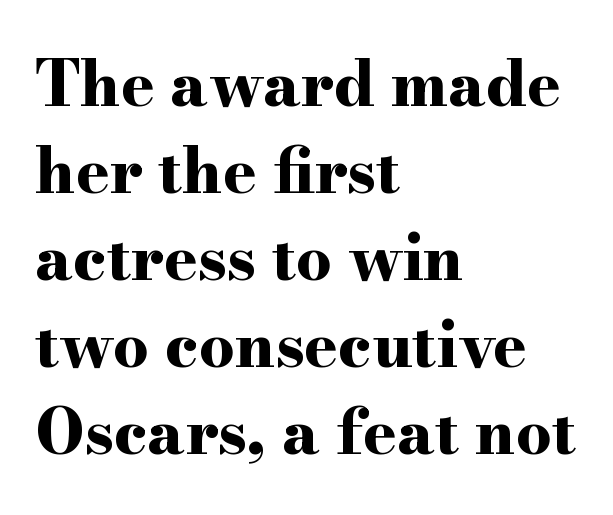
Q: Is the text bold? A: Yes.
Q: Is the text italic (slanted)? A: No, it is upright.
Q: Is the typeface a serif or a sans-serif typeface? A: Serif.
Q: Is the text underlined? A: No.
Q: How is the paragraph aligned? A: Left-aligned.
Q: Is the spacing between letters normal or unusually wide? A: Normal.
Q: Is the spacing between lines tight, normal or loose? A: Normal.
Q: Width (condensed, normal, or wide)? A: Wide.
Q: Stroke contrast? A: High.
Q: x-height? A: Small.
Q: Monospaced? A: No.
